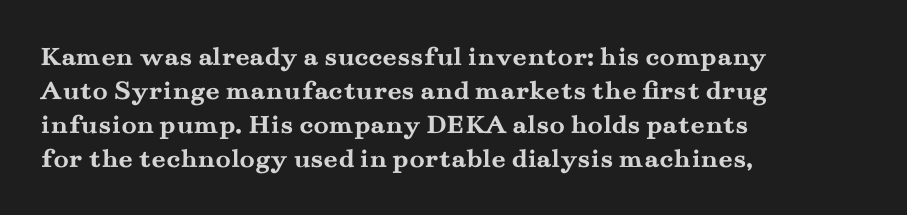
The image shows 28 px semibold, wide serif type, upright; set left-aligned, line spacing 1.21x, normal letter spacing, not underlined; medium stroke contrast and a small x-height.
